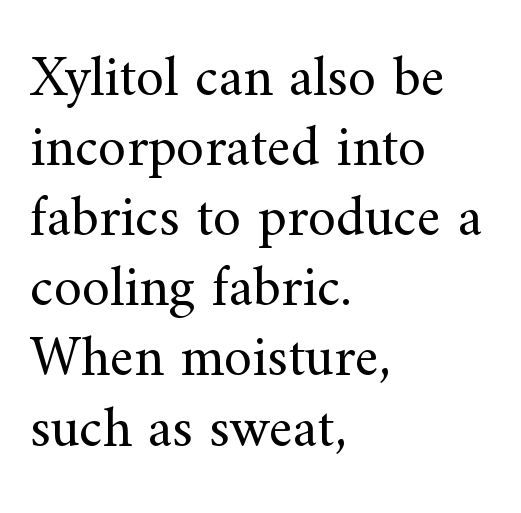
The image shows 57 px regular-weight serif type, upright; set left-aligned, line spacing 1.23x, normal letter spacing, not underlined; medium stroke contrast and a small x-height.
